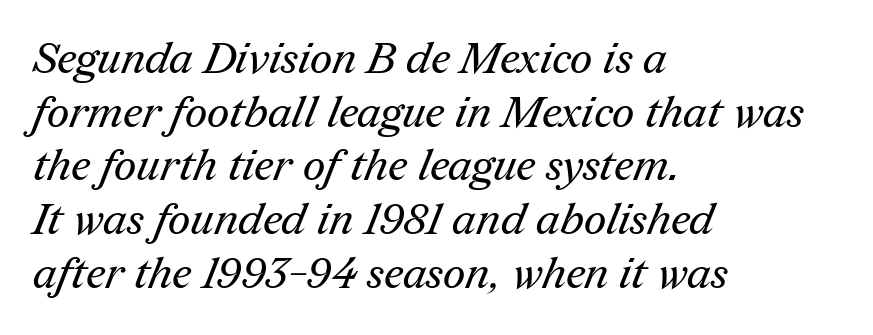
The image shows 44 px regular-weight serif type; set left-aligned, line spacing 1.22x, normal letter spacing, not underlined; medium stroke contrast and a medium x-height.
